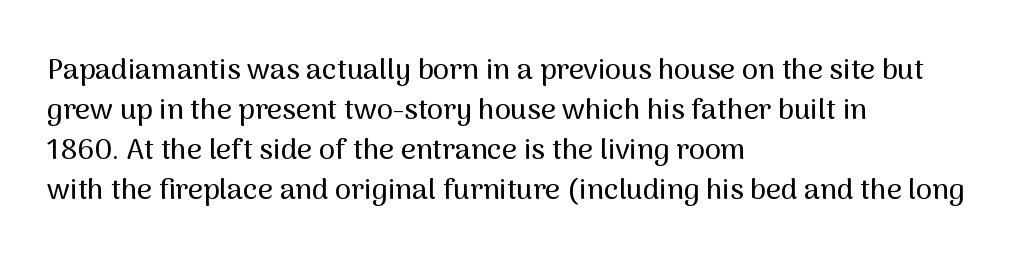
Q: Is the text italic (slanted)? A: No, it is upright.
Q: Is the typeface a serif or a sans-serif typeface? A: Sans-serif.
Q: Is the text underlined? A: No.
Q: How is the paragraph aligned? A: Left-aligned.
Q: Is the spacing between letters normal or unusually wide? A: Normal.
Q: Is the spacing between lines tight, normal or loose? A: Normal.
Q: Width (condensed, normal, or wide)? A: Normal.
Q: Stroke contrast? A: Medium.
Q: x-height? A: Medium.
Q: Monospaced? A: No.
